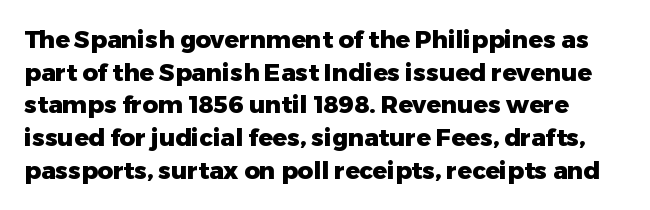
The image shows 24 px bold type, upright; set normal line spacing (1.36x), normal letter spacing, not underlined.
